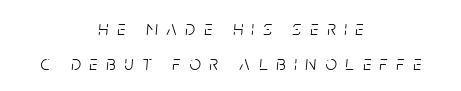
The glyphs are unaccompanied by any horizontal stroke below them. The letters are spread apart with noticeably loose tracking. These glyphs show unthickened strokes, regular width or finer. Short and long lines alike share a common midpoint.
